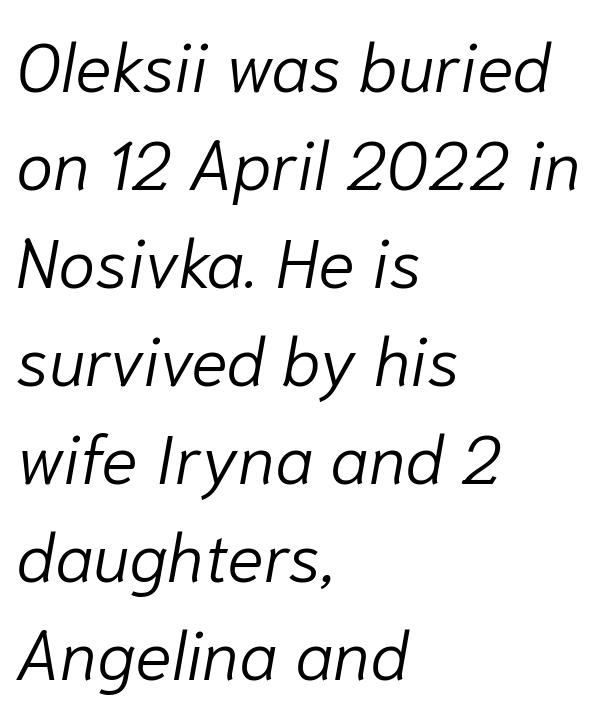
Q: Is the text bold? A: No.
Q: Is the text italic (slanted)? A: Yes, it leans right by about 10 degrees.
Q: Is the text underlined? A: No.
Q: How is the paragraph aligned? A: Left-aligned.
Q: Is the spacing between letters normal or unusually wide? A: Normal.
Q: Is the spacing between lines tight, normal or loose? A: Normal.
Q: Width (condensed, normal, or wide)? A: Normal.
Q: Stroke contrast? A: Low.
Q: x-height? A: Medium.
Q: Monospaced? A: No.
